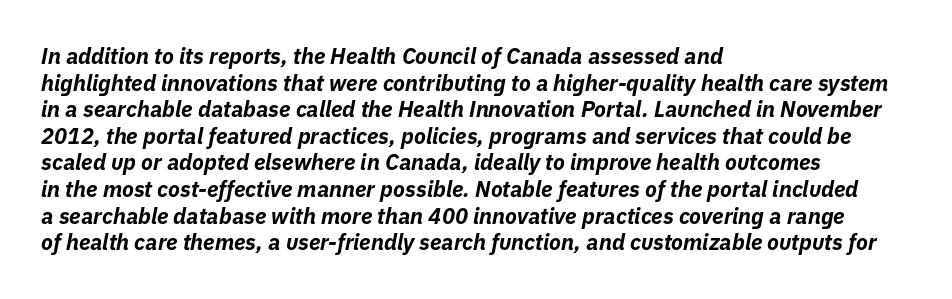
{"italic": "yes", "lean": "right", "slant_degrees": 11, "bold": "yes", "underline": "no", "align": "left", "line_spacing_ratio": 1.21, "letter_spacing": "normal", "letter_spacing_em": 0.0, "glyph_px": 22}
